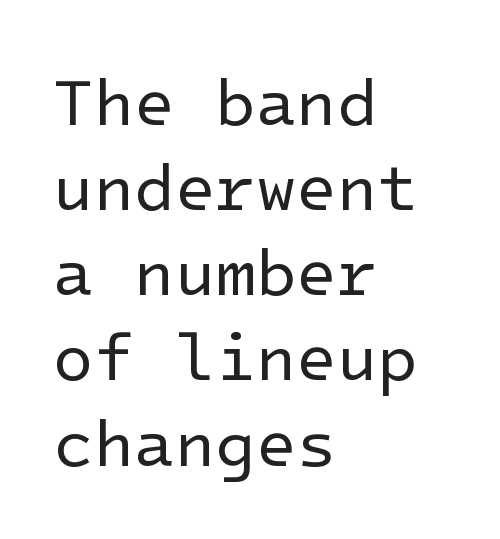
{"serif": "no", "italic": "no", "bold": "no", "weight": "regular", "width": "normal", "stroke_contrast": "low", "x_height": "medium", "underline": "no", "align": "left", "line_spacing": "normal", "line_spacing_ratio": 1.29, "letter_spacing": "normal", "letter_spacing_em": 0.0, "glyph_px": 66}
